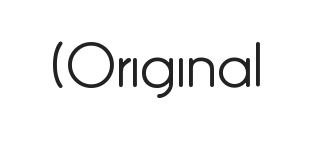
The string is rendered with underlining switched off. The letters advance in unequal steps, a hallmark of proportional type. Look at the tracking — it's just the regular setting, nothing added. Does the lettering tilt? It doesn't — this is upright. Heft: none added — not bold.
